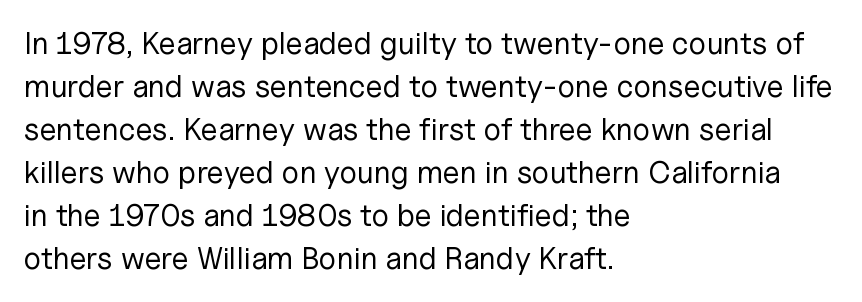
{"serif": "no", "italic": "no", "bold": "no", "weight": "regular", "width": "normal", "stroke_contrast": "low", "x_height": "medium", "monospaced": "no", "underline": "no", "align": "left", "line_spacing": "normal", "line_spacing_ratio": 1.39, "letter_spacing": "normal", "letter_spacing_em": 0.0, "glyph_px": 31}
